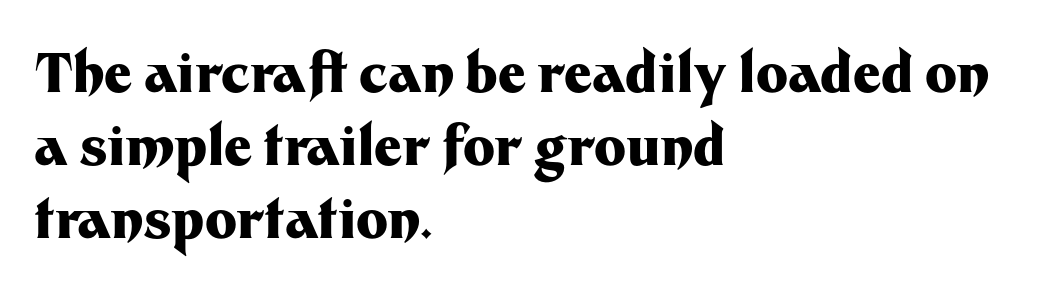
Q: Is the text bold? A: Yes.
Q: Is the text italic (slanted)? A: No, it is upright.
Q: Is the typeface a serif or a sans-serif typeface? A: Sans-serif.
Q: Is the text underlined? A: No.
Q: How is the paragraph aligned? A: Left-aligned.
Q: Is the spacing between letters normal or unusually wide? A: Normal.
Q: Is the spacing between lines tight, normal or loose? A: Normal.
Q: Width (condensed, normal, or wide)? A: Normal.
Q: Stroke contrast? A: Medium.
Q: x-height? A: Medium.
Q: Monospaced? A: No.
